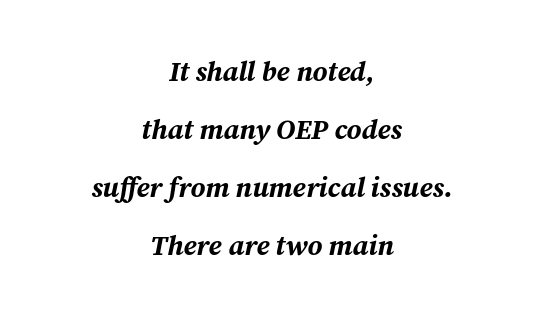
Descenders are the only things crossing below the line. You could not count columns in this text — the font is proportionally spaced. There's an unmistakable incline to the writing here. A typesetter would call this leading open, well beyond the default.
